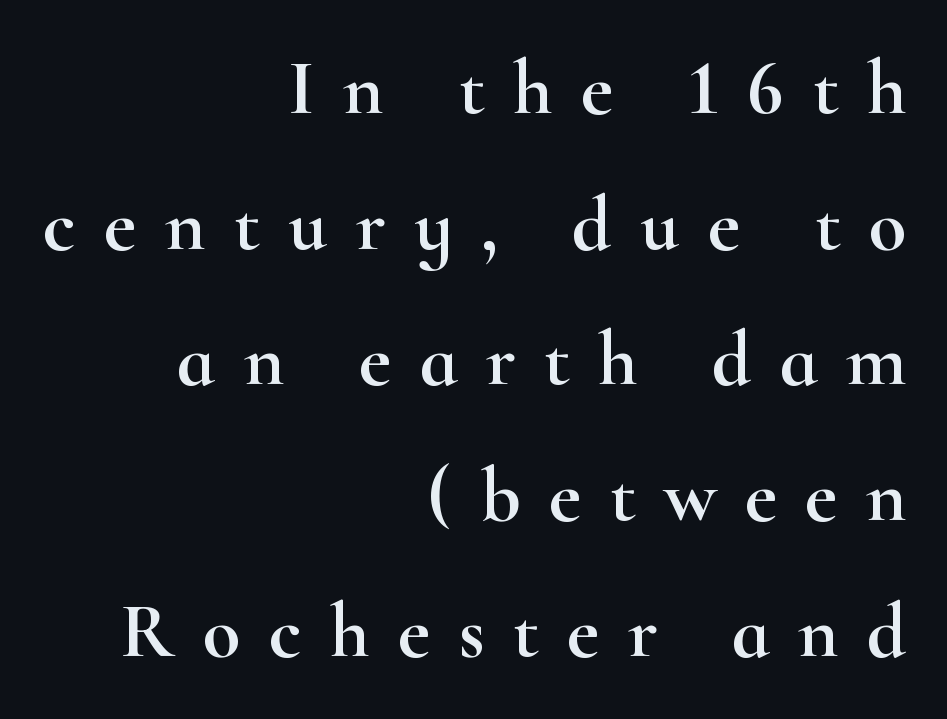
Q: Is the text italic (slanted)? A: No, it is upright.
Q: Is the typeface a serif or a sans-serif typeface? A: Serif.
Q: Is the text underlined? A: No.
Q: How is the paragraph aligned? A: Right-aligned.
Q: Is the spacing between letters normal or unusually wide? A: Unusually wide.
Q: Width (condensed, normal, or wide)? A: Wide.
Q: Stroke contrast? A: High.
Q: x-height? A: Small.
Q: Monospaced? A: No.
